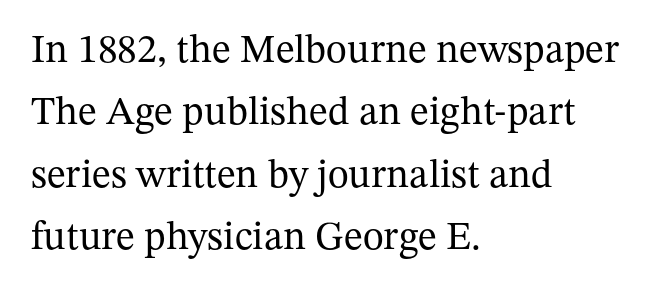
The image shows 40 px regular-weight serif type, upright; set left-aligned, normal line spacing (1.56x), normal letter spacing, not underlined; medium stroke contrast and a medium x-height.
